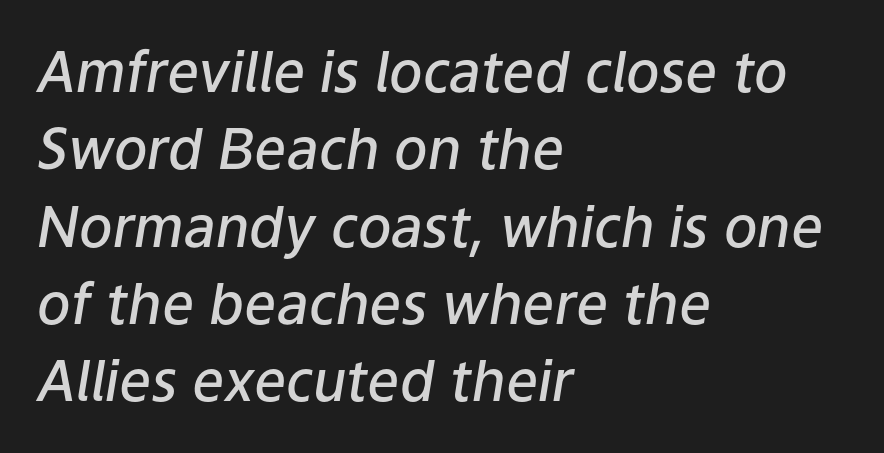
{"italic": "yes", "lean": "right", "slant_degrees": 9, "bold": "semi", "weight": "semibold", "width": "normal", "stroke_contrast": "low", "x_height": "medium", "monospaced": "no", "underline": "no", "align": "left", "line_spacing": "normal", "line_spacing_ratio": 1.38, "letter_spacing": "normal", "letter_spacing_em": 0.0, "glyph_px": 56}
